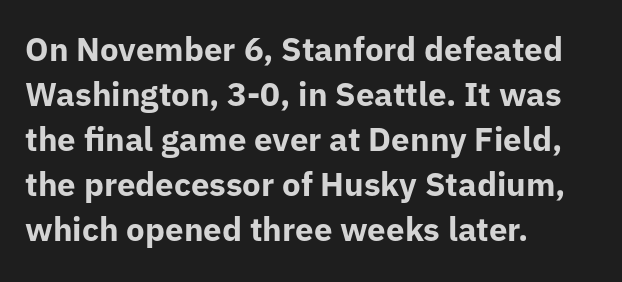
The image shows 33 px bold sans-serif type, upright; set left-aligned, normal line spacing (1.36x), normal letter spacing, not underlined; low stroke contrast and a medium x-height.
